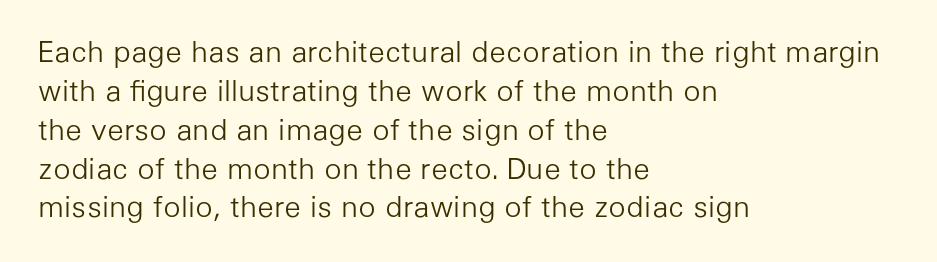
In terms of letterform style, serifs are entirely absent. Is the type heavy? It reads as light-to-regular instead. Italic: no, the glyphs are upright roman. How are the letters spaced? Ordinarily, with no added tracking. The designer left line spacing at the default. The foot of each line stays bare and open.
